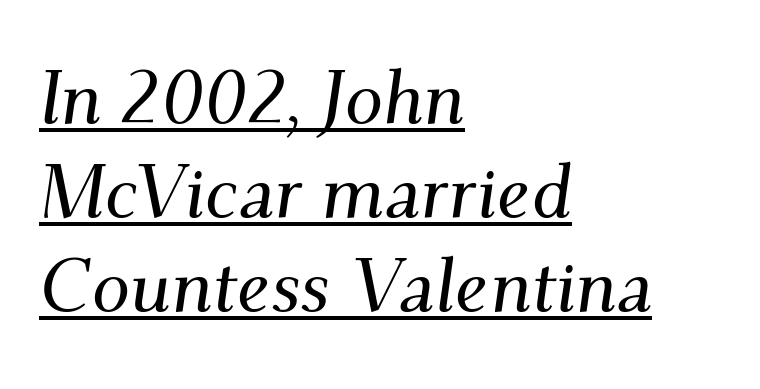
The setting favours the left margin, as ordinary paragraphs usually do. Nobody touched the tracking dial on this one. The letters advance in unequal steps, a hallmark of proportional type. Look at the bottom of the vertical strokes: they flare into serifs here.
